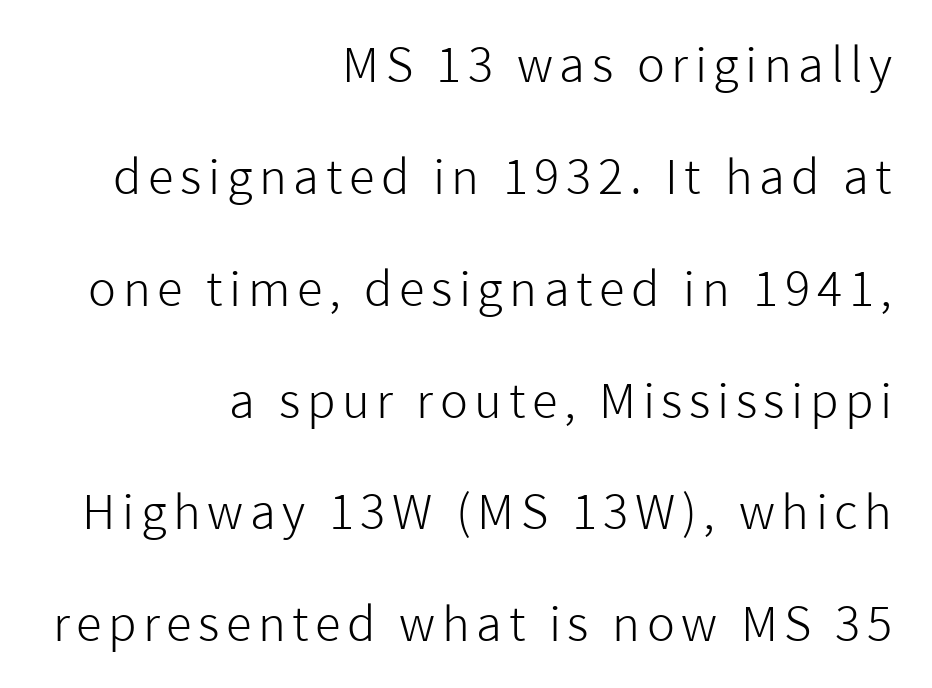
{"serif": "no", "italic": "no", "bold": "no", "weight": "light", "width": "normal", "stroke_contrast": "low", "x_height": "medium", "monospaced": "no", "underline": "no", "align": "right", "line_spacing": "loose", "line_spacing_ratio": 2.38, "glyph_px": 47}
